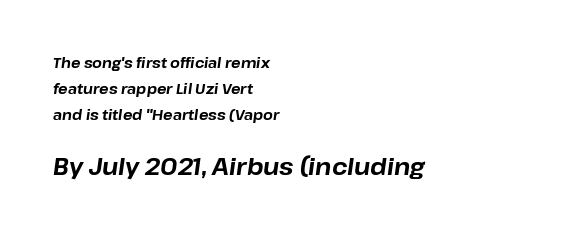
Words appear dense and cohesive because spacing is normal. Typesetter's note — lower block bumped up in size, upper block left smaller. Visually the block forms a straight wall on the left and a jagged coastline on the right. Letters rest on an invisible, unmarked baseline. Weight check: bold — yes, fully. Designer's note — italics engaged.
